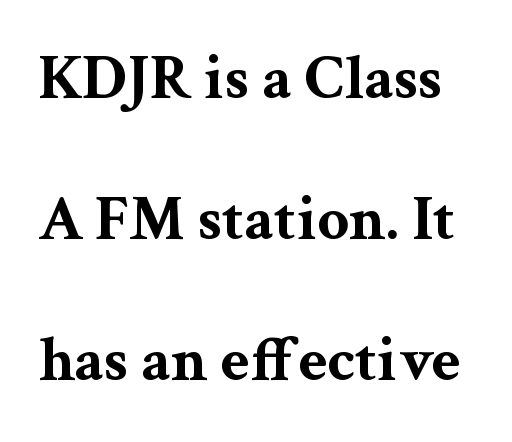
Varying glyph widths throughout — classic text-font behaviour. Examine the stroke ends and you'll spot serifs. You could fit nearly another row in the gap between these rows. Set as a true bold cut, around the 700 mark. The font's upright variant was chosen for this text.
